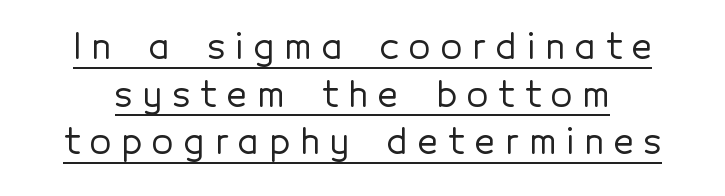
Q: Is the text italic (slanted)? A: No, it is upright.
Q: Is the typeface a serif or a sans-serif typeface? A: Sans-serif.
Q: Is the text underlined? A: Yes.
Q: Is the spacing between letters normal or unusually wide? A: Unusually wide.
Q: Is the spacing between lines tight, normal or loose? A: Normal.
Q: Width (condensed, normal, or wide)? A: Normal.
Q: x-height? A: Medium.
Q: Monospaced? A: No.
